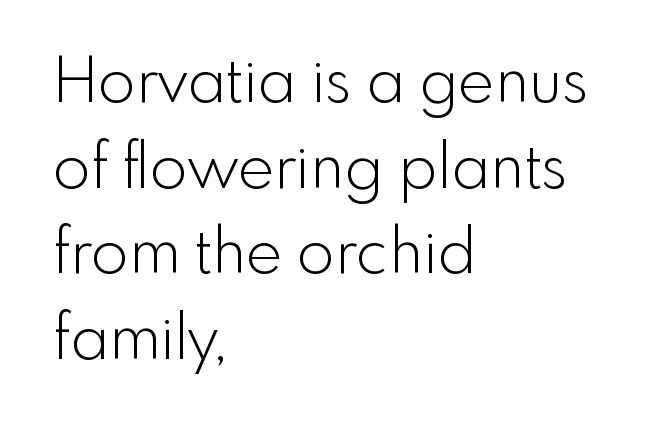
{"serif": "no", "italic": "no", "bold": "no", "weight": "light", "width": "normal", "x_height": "small", "monospaced": "no", "underline": "no", "align": "left", "line_spacing": "normal", "line_spacing_ratio": 1.38, "letter_spacing": "normal", "letter_spacing_em": 0.0, "glyph_px": 62}
